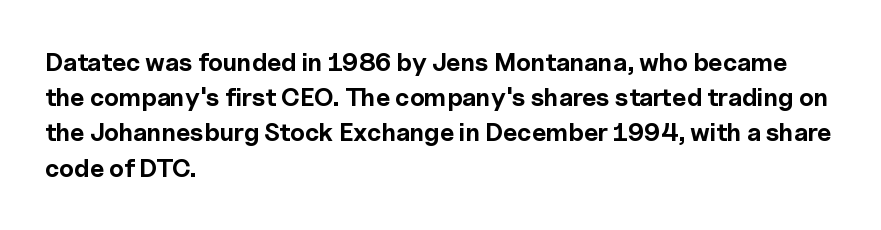
{"italic": "no", "bold": "yes", "underline": "no", "align": "left", "line_spacing": "normal", "line_spacing_ratio": 1.41, "letter_spacing": "normal", "letter_spacing_em": 0.0, "glyph_px": 25}
